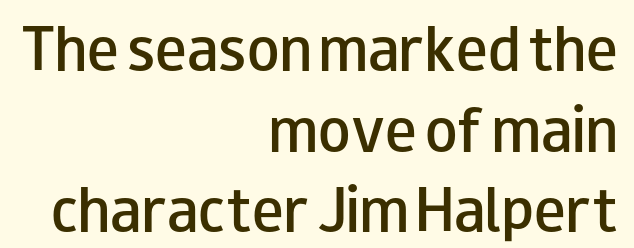
{"serif": "no", "italic": "no", "bold": "semi", "weight": "semibold", "width": "wide", "stroke_contrast": "low", "x_height": "small", "monospaced": "no", "underline": "no", "align": "right", "line_spacing": "normal", "line_spacing_ratio": 1.52, "letter_spacing": "normal", "letter_spacing_em": 0.0, "glyph_px": 53}
